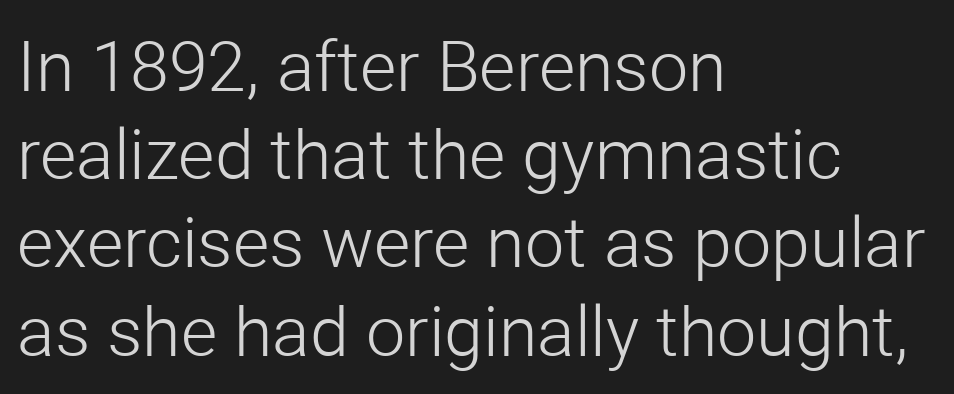
{"serif": "no", "italic": "no", "bold": "no", "weight": "light", "width": "normal", "stroke_contrast": "low", "x_height": "medium", "monospaced": "no", "underline": "no", "align": "left", "line_spacing": "normal", "line_spacing_ratio": 1.26, "letter_spacing": "normal", "letter_spacing_em": 0.0, "glyph_px": 70}
